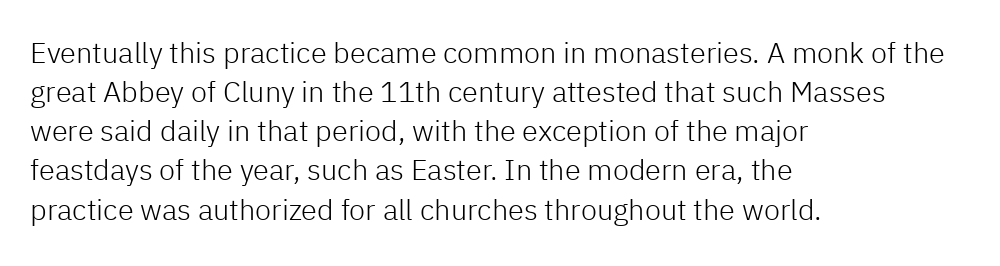
Normally led — the rows are evenly, conventionally spaced. Is the type heavy? It reads as light-to-regular instead. A roman cut, with each character standing at attention. Here the designer chose a conventional face with non-uniform glyph widths. Type style note: lacks serifs. Any mark beneath the type? The region is blank.
